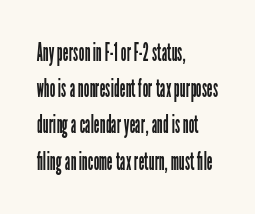
{"italic": "no", "bold": "no", "underline": "no", "align": "left", "line_spacing": "normal", "line_spacing_ratio": 1.45, "letter_spacing": "normal", "letter_spacing_em": 0.0, "glyph_px": 25}
